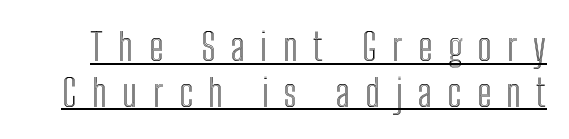
The image shows 38 px condensed type, upright; set line spacing 1.2x, unusually wide letter spacing (+0.41 em), underlined; a medium x-height.
